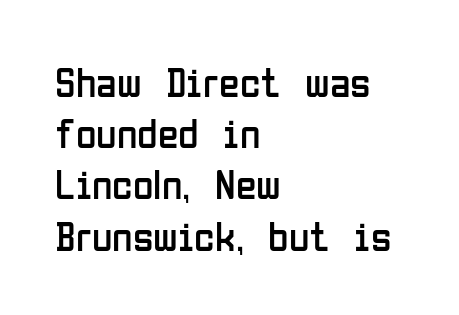
The image shows 42 px regular-weight, condensed sans-serif type, upright; set left-aligned, line spacing 1.22x, normal letter spacing, not underlined; low stroke contrast and a medium x-height.
